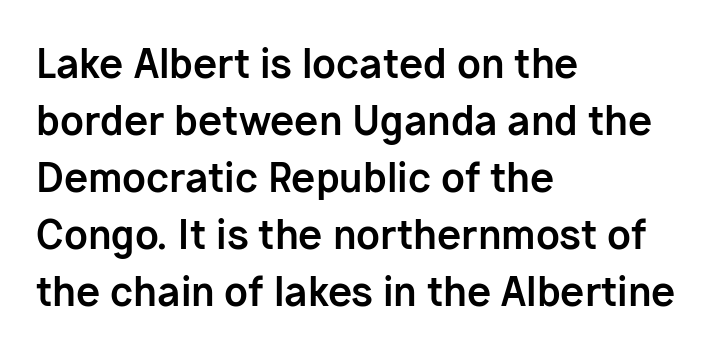
{"serif": "no", "italic": "no", "bold": "yes", "weight": "bold", "width": "normal", "stroke_contrast": "low", "x_height": "medium", "monospaced": "no", "underline": "no", "align": "left", "line_spacing": "normal", "line_spacing_ratio": 1.46, "letter_spacing": "normal", "letter_spacing_em": 0.0, "glyph_px": 39}
